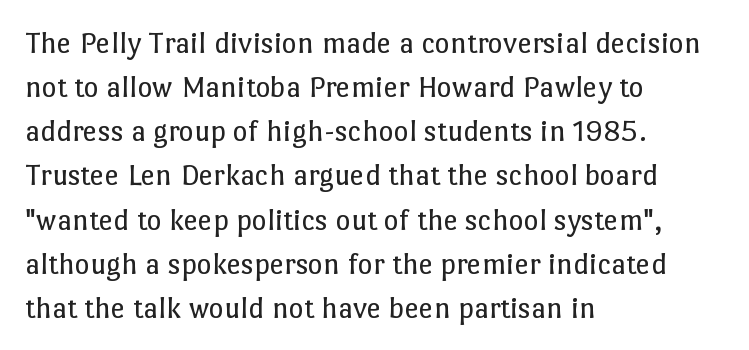
The image shows 32 px regular-weight type, upright; set left-aligned, normal line spacing (1.38x), normal letter spacing, not underlined; low stroke contrast and a medium x-height.
